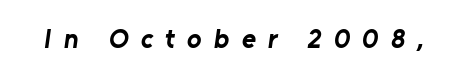
Every letter is thick-stroked: bold, no question. Honestly, the letter spacing is so wide it's the main thing you notice. Anything drawn beneath the words? Only blank space.
